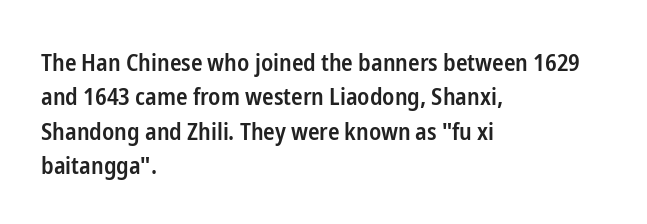
The image shows 24 px text type, upright; set left-aligned, normal line spacing (1.43x), normal letter spacing, not underlined.
